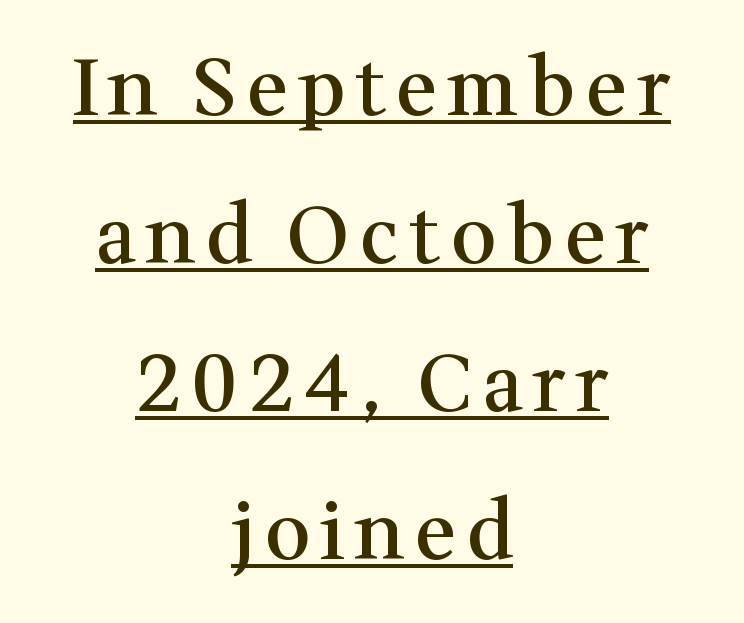
{"serif": "yes", "italic": "no", "bold": "semi", "weight": "semibold", "width": "normal", "stroke_contrast": "medium", "x_height": "medium", "monospaced": "no", "underline": "yes", "align": "center", "line_spacing_ratio": 1.85, "glyph_px": 80}
